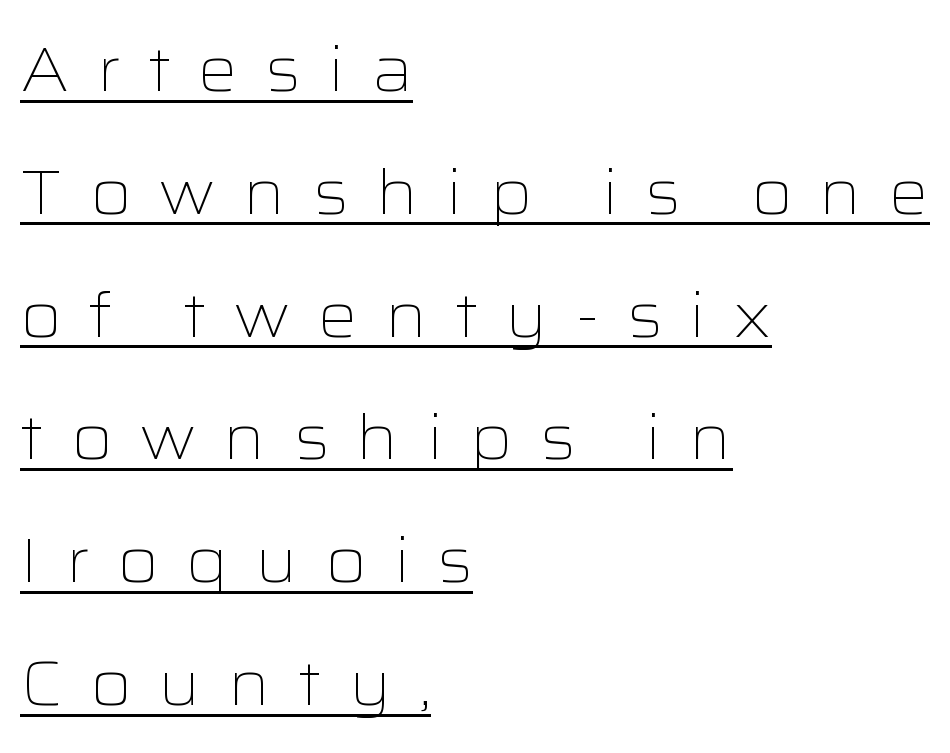
{"serif": "no", "italic": "no", "bold": "no", "weight": "light", "width": "wide", "stroke_contrast": "low", "x_height": "medium", "monospaced": "no", "underline": "yes", "align": "left", "line_spacing": "loose", "line_spacing_ratio": 1.98, "letter_spacing": "wide", "letter_spacing_em": 0.44, "glyph_px": 62}
